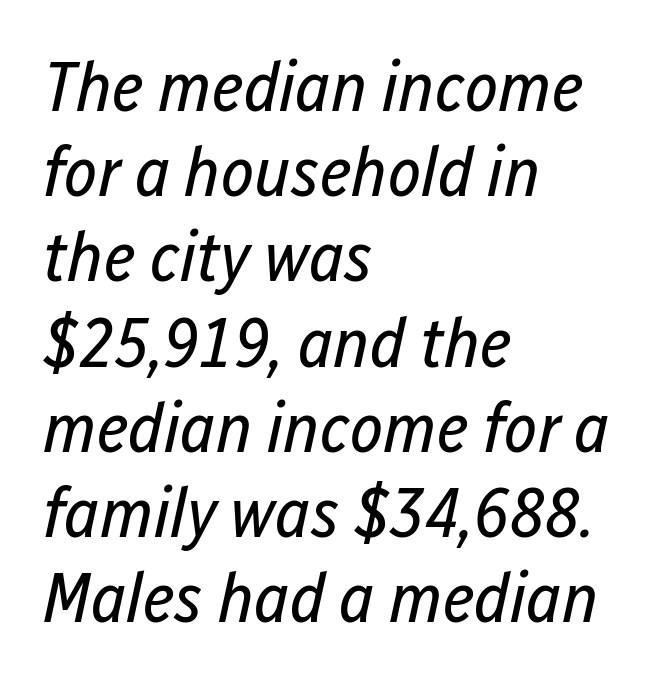
{"italic": "yes", "lean": "right", "slant_degrees": 12, "bold": "no", "weight": "regular", "width": "condensed", "stroke_contrast": "low", "x_height": "medium", "monospaced": "no", "underline": "no", "align": "left", "line_spacing_ratio": 1.2, "letter_spacing": "normal", "letter_spacing_em": 0.0, "glyph_px": 71}
